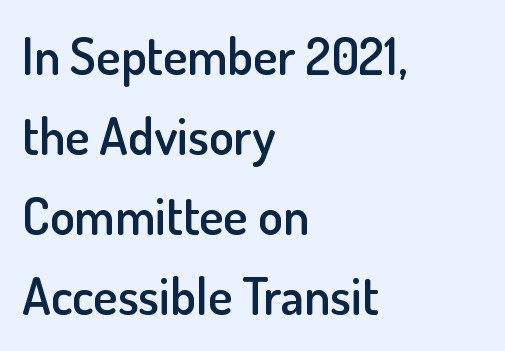
The type family on display is of the sans-serif kind. Short and long lines alike share a common starting point at left. The letters stand upright; this is a roman face. This block has exactly the height ordinary leading produces.
